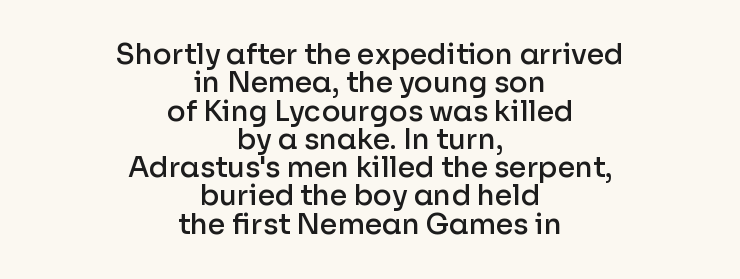
{"serif": "no", "italic": "no", "bold": "semi", "weight": "semibold", "width": "normal", "stroke_contrast": "low", "x_height": "medium", "monospaced": "no", "underline": "no", "align": "center", "line_spacing": "tight", "line_spacing_ratio": 1.01, "letter_spacing": "normal", "letter_spacing_em": 0.0, "glyph_px": 28}
